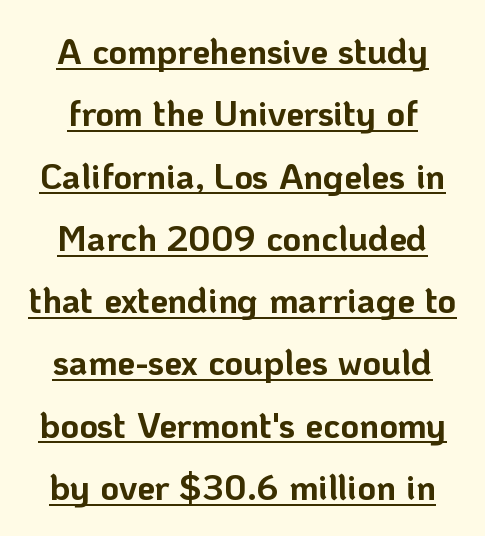
{"serif": "no", "italic": "no", "bold": "yes", "weight": "bold", "width": "normal", "stroke_contrast": "low", "x_height": "medium", "monospaced": "no", "underline": "yes", "line_spacing_ratio": 1.73, "letter_spacing": "normal", "letter_spacing_em": 0.0, "glyph_px": 36}
